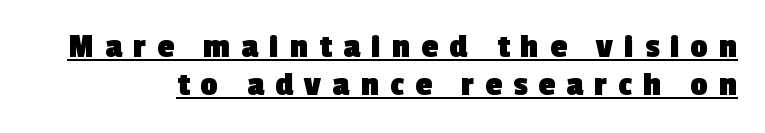
The image shows 34 px heavy sans-serif type; set tight line spacing (1.11x), unusually wide letter spacing (+0.33 em), underlined; a medium x-height.
